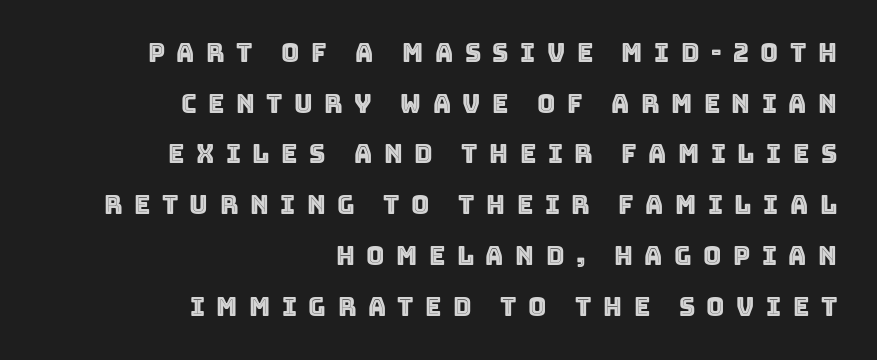
The space directly below the letters is spotless. Vertical spacing — loose. Short and long lines alike share a common ending point at right. How are the letters spaced? Widely, with obvious added tracking. Nope, not italic — everything's standing straight.
